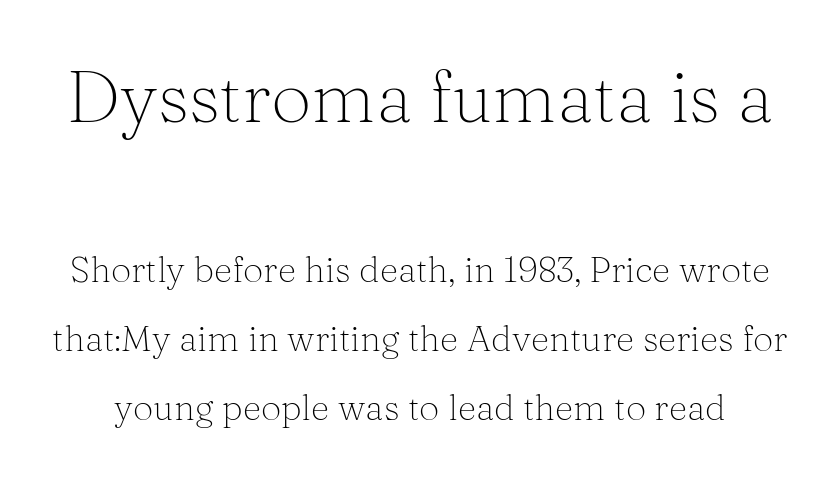
The image shows 72 px light serif type, upright; set loose line spacing (1.91x), normal letter spacing, not underlined; the first (top) block is 2.0x larger; medium stroke contrast and a medium x-height.
